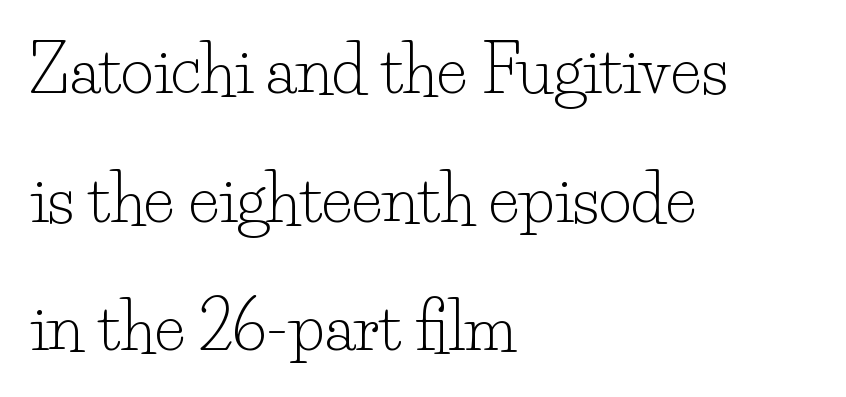
The image shows 64 px light serif type, upright; set left-aligned, loose line spacing (2.01x), normal letter spacing, not underlined; low stroke contrast and a small x-height.
